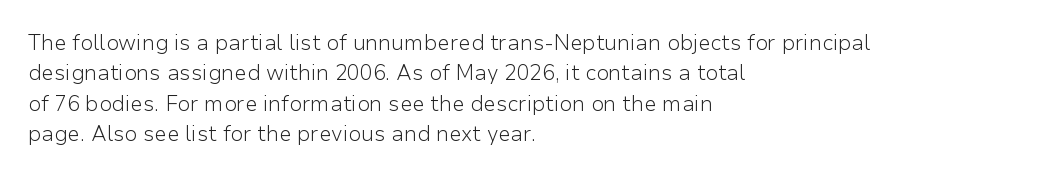
{"italic": "no", "bold": "no", "underline": "no", "align": "left", "line_spacing": "normal", "line_spacing_ratio": 1.45, "letter_spacing": "normal", "letter_spacing_em": 0.0, "glyph_px": 21}
